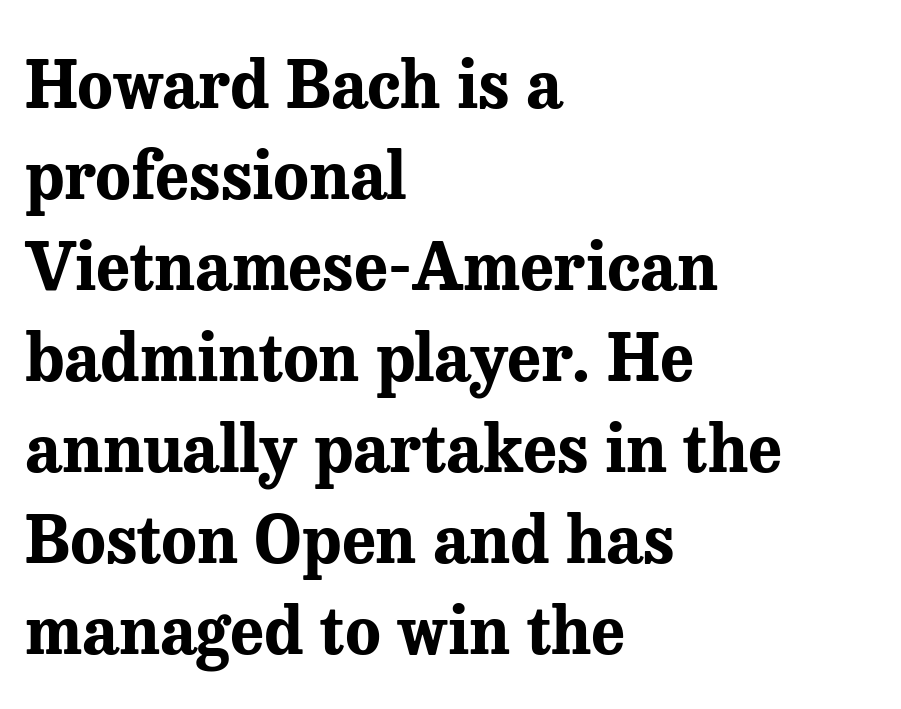
The image shows 66 px bold serif type, upright; set left-aligned, normal line spacing (1.38x), normal letter spacing, not underlined; medium stroke contrast and a medium x-height.
